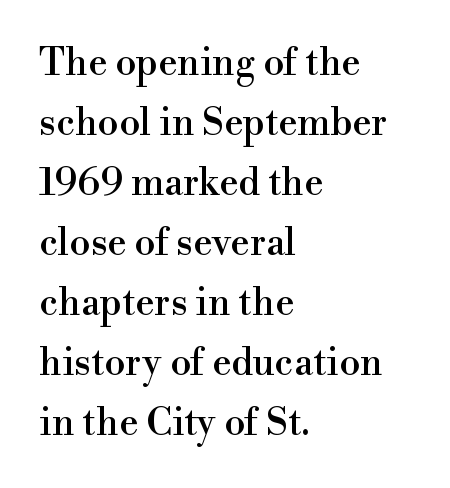
The image shows 38 px serif type, upright; set left-aligned, normal line spacing (1.58x), normal letter spacing, not underlined; high stroke contrast and a small x-height.
